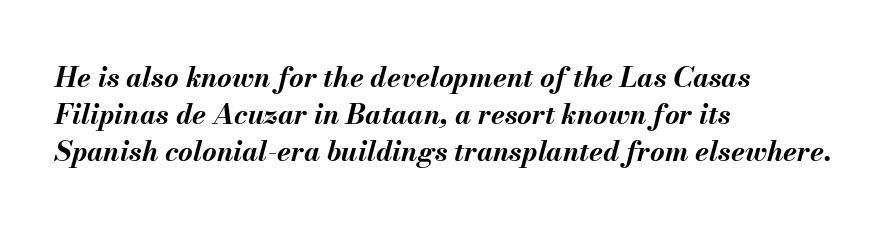
The passage shown is not underscored anywhere. Stroke thickness is high; the sample reads as a true bold. Does the copy run flush right? No — it runs flush left. The specimen reads as italic at a glance. The passage shown stacks its lines at a standard gap.
